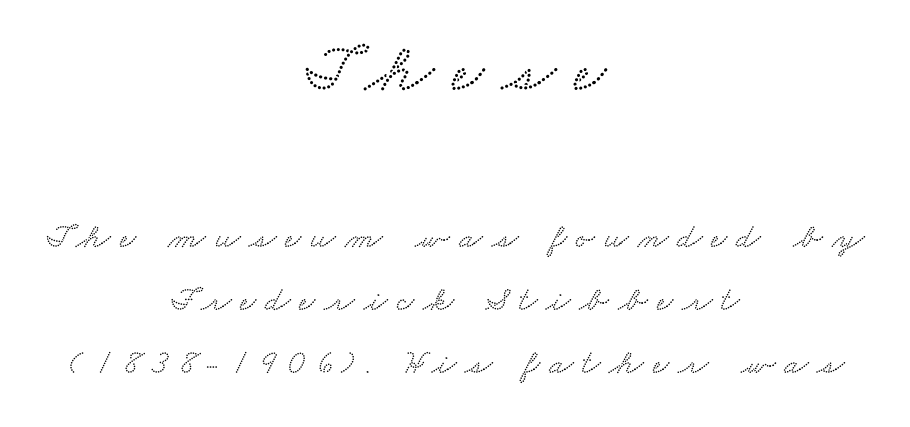
The image shows 70 px wide type; set centered, line spacing 1.79x, unusually wide letter spacing (+0.26 em), not underlined; the first (top) block is 2.0x larger; low stroke contrast and a small x-height.
